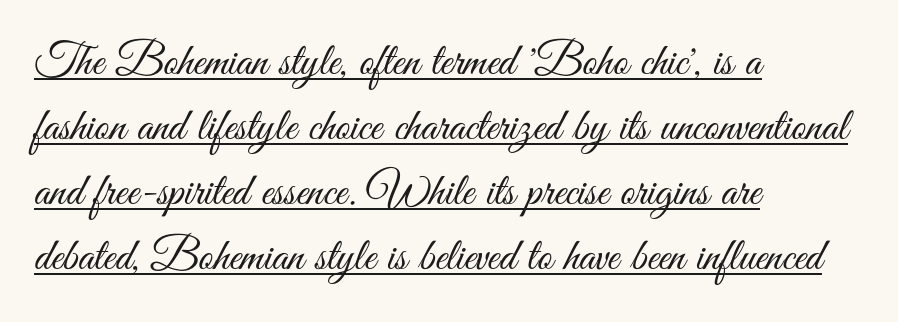
Grotesque or geometric, the face here clearly has no serifs. A normal amount of white space separates one row of letters from the next. One-word summary of the alignment: left. Character widths vary here, with narrow letters taking less room than wide ones. Here the glyphs are tracked normally, forming tight word shapes.
